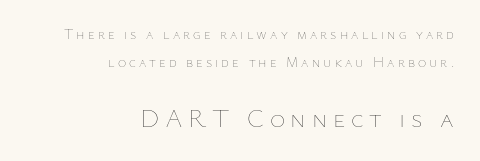
This rendering uses right alignment, leaving the left contour irregular. Honestly, there is no underline to notice here at all. The second block has been scaled up relative to the first. Each word looks stretched out because of the extra space between its letters.
